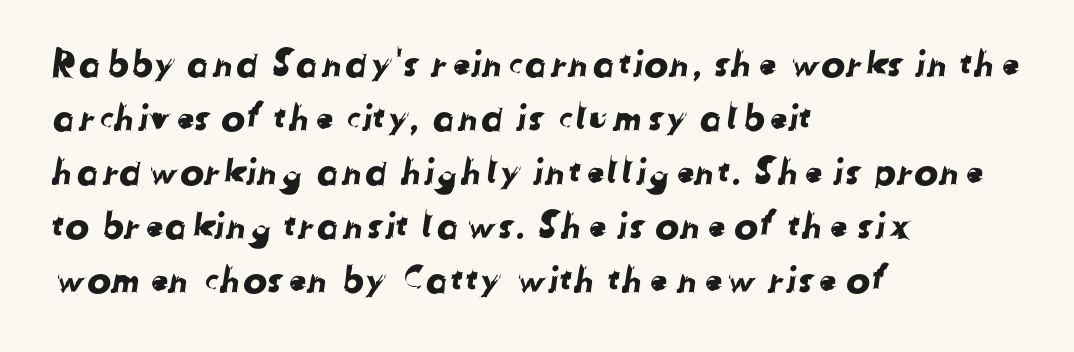
{"serif": "no", "width": "normal", "stroke_contrast": "low", "x_height": "medium", "monospaced": "no", "underline": "no", "align": "left", "line_spacing": "normal", "line_spacing_ratio": 1.5, "letter_spacing": "normal", "letter_spacing_em": 0.0, "glyph_px": 36}
